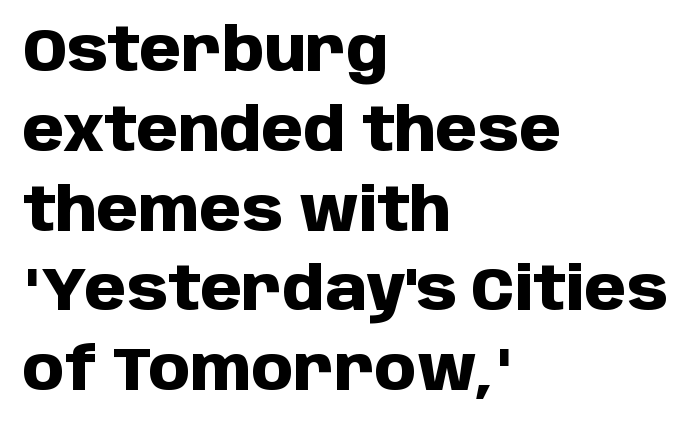
Each letter keeps its own natural width here, so spacing adapts to shape. Reading down the block, your eye returns to a fixed left position each line. As a designer I'd log this as weight 700, bold. Decoration check: the copy has no underline. This rendering employs a face without finishing strokes, i.e., a sans-serif. Style check: upright.
